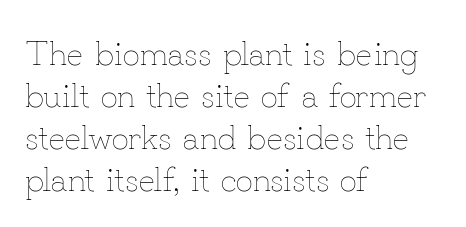
Q: Is the text bold? A: No.
Q: Is the text italic (slanted)? A: No, it is upright.
Q: Is the text underlined? A: No.
Q: How is the paragraph aligned? A: Left-aligned.
Q: Is the spacing between letters normal or unusually wide? A: Normal.
Q: Width (condensed, normal, or wide)? A: Normal.
Q: Stroke contrast? A: Low.
Q: x-height? A: Small.
Q: Monospaced? A: No.
